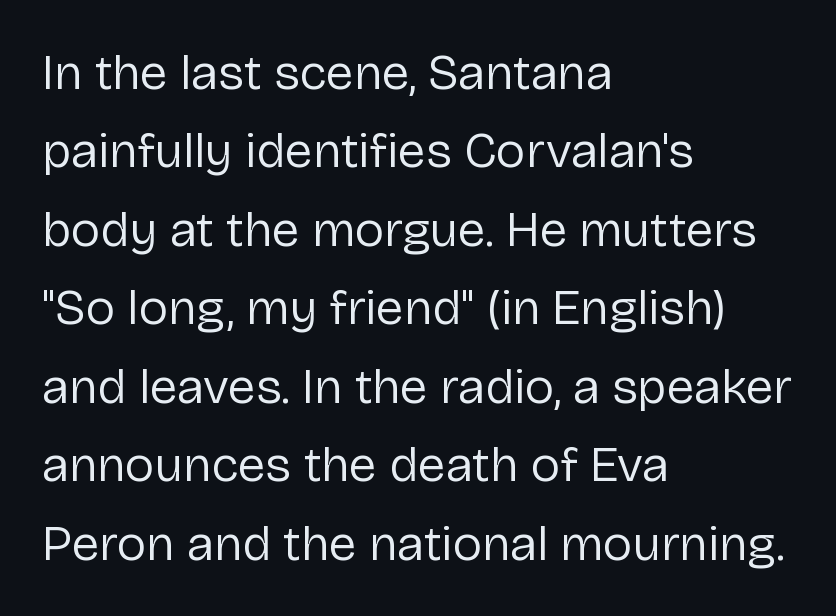
Letterform terminals end flat and unadorned throughout the passage. Left-aligned paragraph, ragged on the right. Quick note: not italic, upright. Words appear dense and cohesive because spacing is normal. The rows are spaced the way most documents space them. You could not count columns in this text — the font is proportionally spaced.
